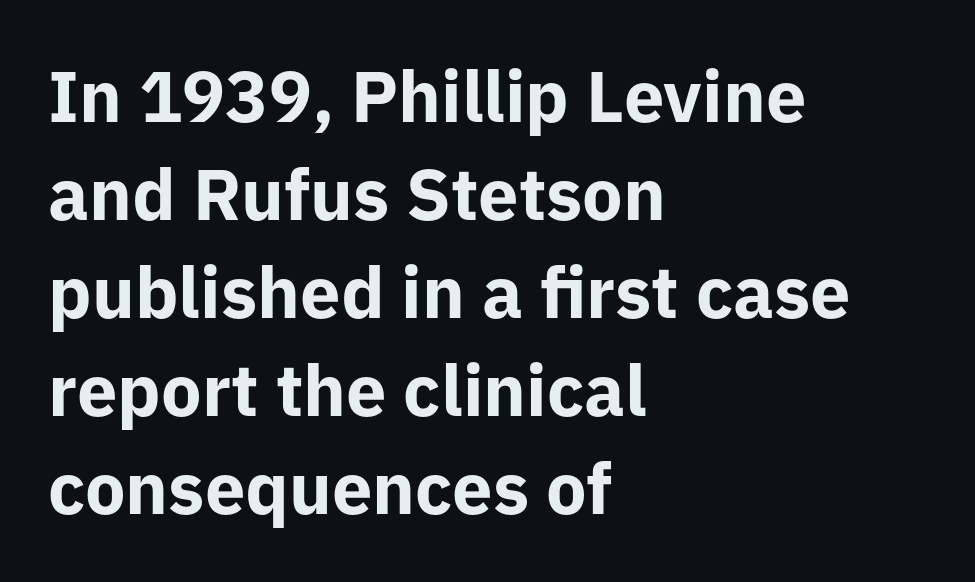
The rendering shows plain stroke endings on the letterforms — a sans-serif design. Line beginnings align vertically; line endings do not. Tracking here is standard; glyphs follow each other at the usual distance. The face used here is proportionally spaced, like ordinary book or web type. No word sits above an underline.
